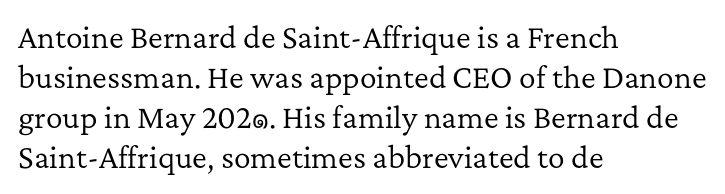
Horizontal bands of white between lines are of average thickness. Small tapered or slab feet sit at the stroke ends, so this counts as serif. Italic? Not at all — the glyphs are vertical. Looks like regular typesetting: each glyph gets only the width it needs. This sample uses plain, unmodified letter spacing.
